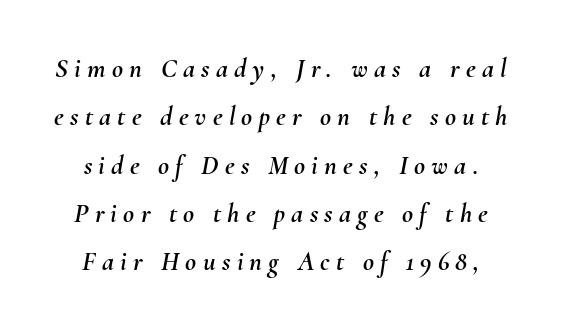
The image shows 27 px text type, italic (leaning right); set line spacing 1.79x, unusually wide letter spacing (+0.23 em), not underlined.
